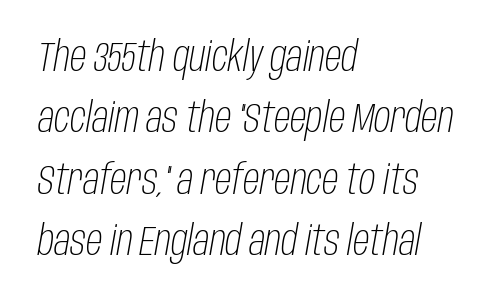
{"italic": "yes", "lean": "right", "slant_degrees": 10, "bold": "no", "weight": "light", "width": "condensed", "stroke_contrast": "low", "x_height": "large", "monospaced": "no", "underline": "no", "align": "left", "line_spacing": "normal", "line_spacing_ratio": 1.5, "letter_spacing": "normal", "letter_spacing_em": 0.0, "glyph_px": 41}
